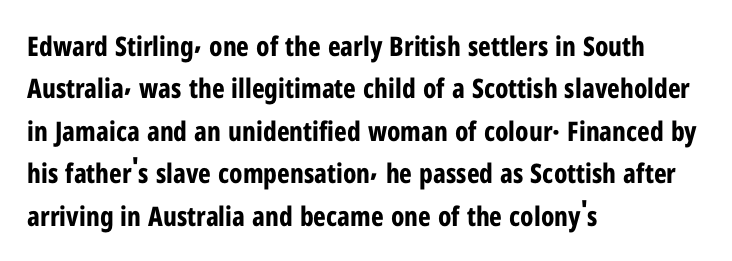
The axis of the letterforms is exactly vertical. The passage is arranged the way most books set body copy — flush left. Beneath every word, the page is bare. Summary of weight: heavy, a full bold. In terms of leading, this rendering sits right in the middle.
